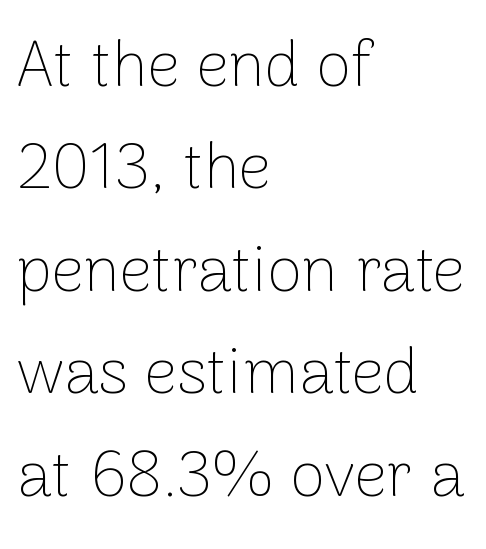
Character widths vary here, with narrow letters taking less room than wide ones. Standard letterfit; no display-style spreading of the glyphs. Counters stay open thanks to moderate or lighter strokes. Does the copy run flush right? No — it runs flush left. Bare-footed words on every line. Examine the stroke ends and you'll find no serifs.
